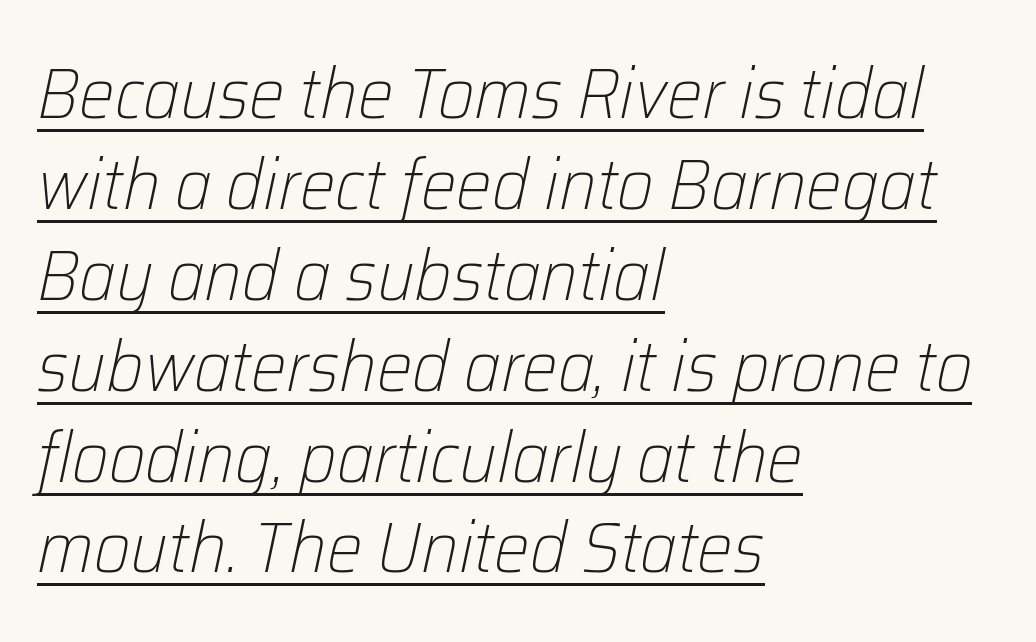
Q: Is the text bold? A: No.
Q: Is the text italic (slanted)? A: Yes, it leans right by about 12 degrees.
Q: Is the text underlined? A: Yes.
Q: How is the paragraph aligned? A: Left-aligned.
Q: Is the spacing between letters normal or unusually wide? A: Normal.
Q: Is the spacing between lines tight, normal or loose? A: Normal.
Q: Width (condensed, normal, or wide)? A: Normal.
Q: Stroke contrast? A: Low.
Q: x-height? A: Medium.
Q: Monospaced? A: No.
